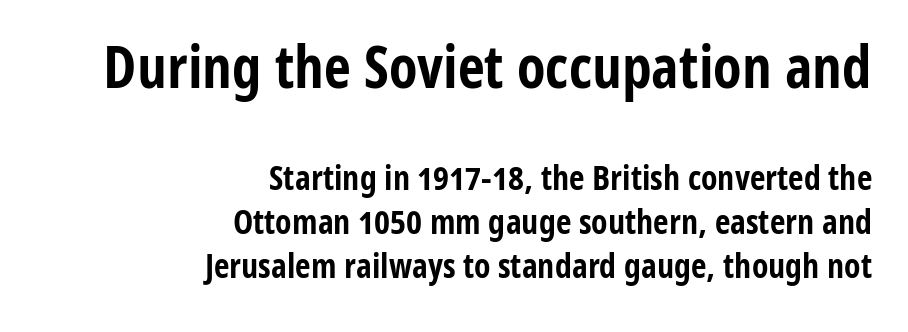
{"serif": "no", "italic": "no", "bold": "yes", "weight": "bold", "width": "condensed", "stroke_contrast": "low", "x_height": "medium", "monospaced": "no", "underline": "no", "align": "right", "line_spacing": "normal", "line_spacing_ratio": 1.3, "letter_spacing": "normal", "letter_spacing_em": 0.0, "larger_block": "first", "size_ratio": 1.74, "glyph_px": 59}
